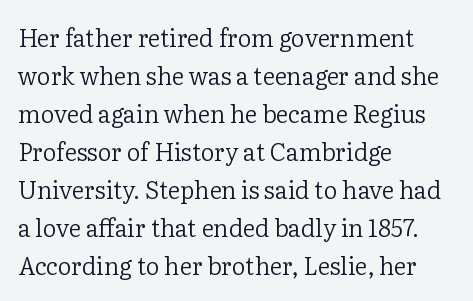
Q: Is the text bold? A: No.
Q: Is the text italic (slanted)? A: No, it is upright.
Q: Is the text underlined? A: No.
Q: How is the paragraph aligned? A: Left-aligned.
Q: Is the spacing between letters normal or unusually wide? A: Normal.
Q: Is the spacing between lines tight, normal or loose? A: Normal.
